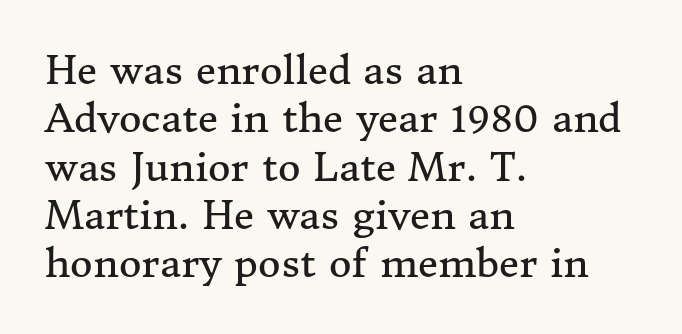
The image shows 39 px regular-weight serif type, upright; set left-aligned, line spacing 1.24x, normal letter spacing, not underlined; medium stroke contrast and a medium x-height.
